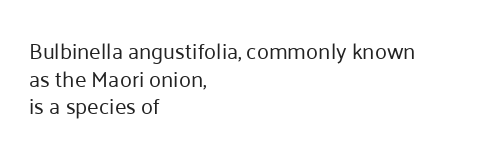
Q: Is the text bold? A: No.
Q: Is the text italic (slanted)? A: No, it is upright.
Q: Is the text underlined? A: No.
Q: How is the paragraph aligned? A: Left-aligned.
Q: Is the spacing between letters normal or unusually wide? A: Normal.
Q: Is the spacing between lines tight, normal or loose? A: Normal.
